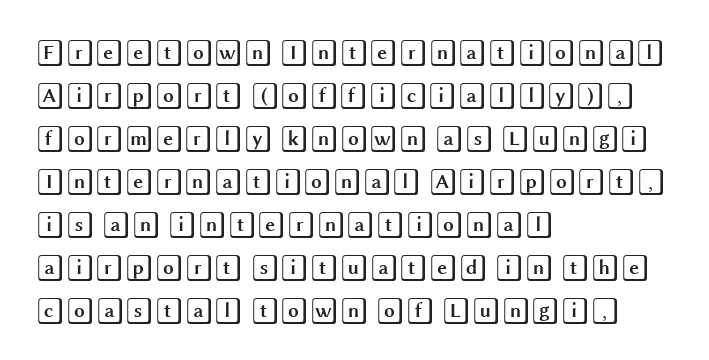
{"italic": "no", "underline": "no", "align": "left", "line_spacing": "normal", "line_spacing_ratio": 1.59, "letter_spacing": "normal", "letter_spacing_em": 0.0, "glyph_px": 27}
